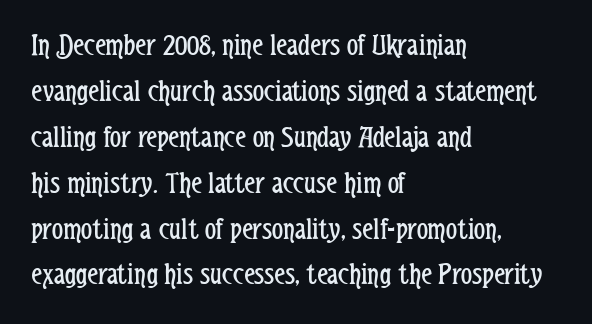
The image shows 31 px regular-weight, condensed sans-serif type, upright; set left-aligned, normal line spacing (1.48x), normal letter spacing, not underlined; low stroke contrast and a medium x-height.
